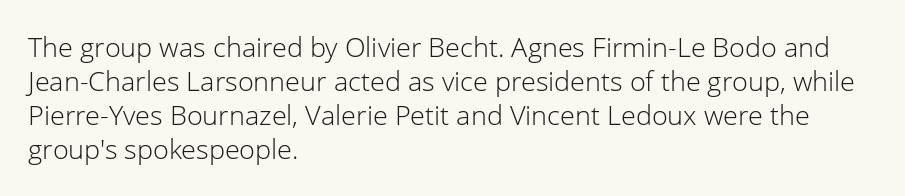
The image shows 27 px text type, upright; set left-aligned, normal line spacing (1.26x), normal letter spacing, not underlined.
